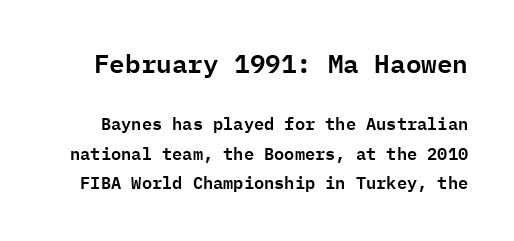
Q: Is the text italic (slanted)? A: No, it is upright.
Q: Is the text underlined? A: No.
Q: Is the spacing between letters normal or unusually wide? A: Normal.
Q: Which block of text is set in a larger size, the first (top) or the second (bottom)? A: The first (top) one.
